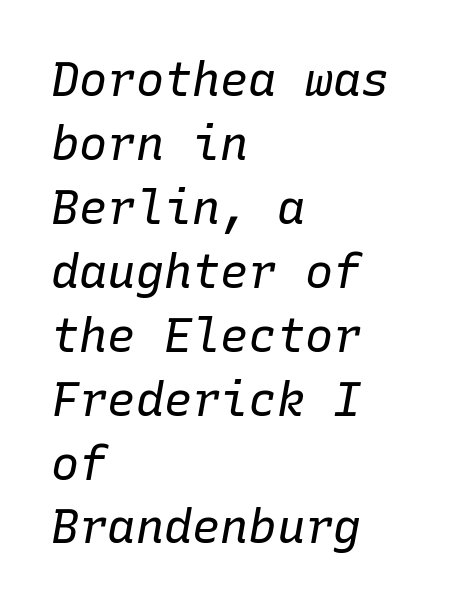
{"italic": "yes", "lean": "right", "slant_degrees": 10, "bold": "no", "weight": "regular", "width": "normal", "stroke_contrast": "low", "x_height": "medium", "monospaced": "yes", "underline": "no", "align": "left", "line_spacing": "normal", "line_spacing_ratio": 1.36, "letter_spacing": "normal", "letter_spacing_em": 0.0, "glyph_px": 47}
